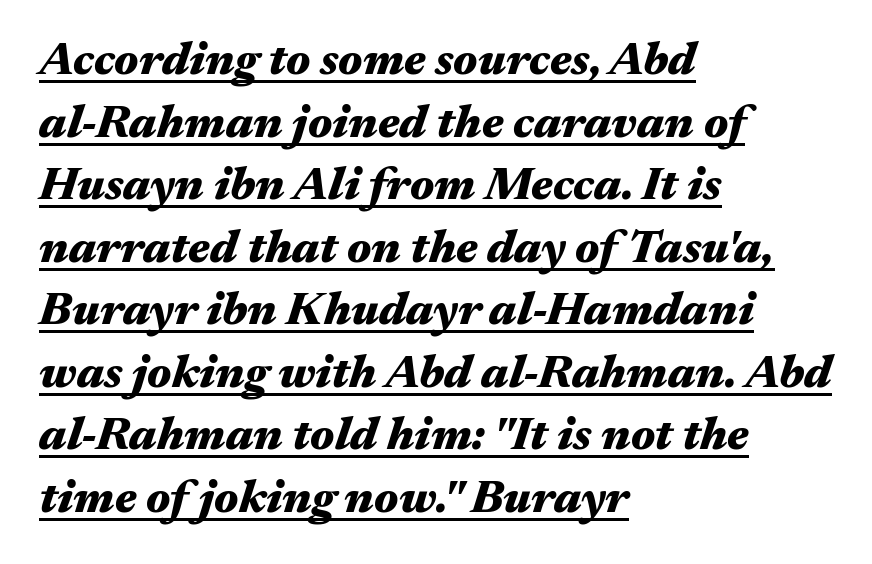
Q: Is the text bold? A: Yes.
Q: Is the text italic (slanted)? A: Yes, it leans right by about 17 degrees.
Q: Is the text underlined? A: Yes.
Q: How is the paragraph aligned? A: Left-aligned.
Q: Is the spacing between letters normal or unusually wide? A: Normal.
Q: Is the spacing between lines tight, normal or loose? A: Normal.
Q: Width (condensed, normal, or wide)? A: Wide.
Q: Stroke contrast? A: Medium.
Q: x-height? A: Medium.
Q: Monospaced? A: No.
